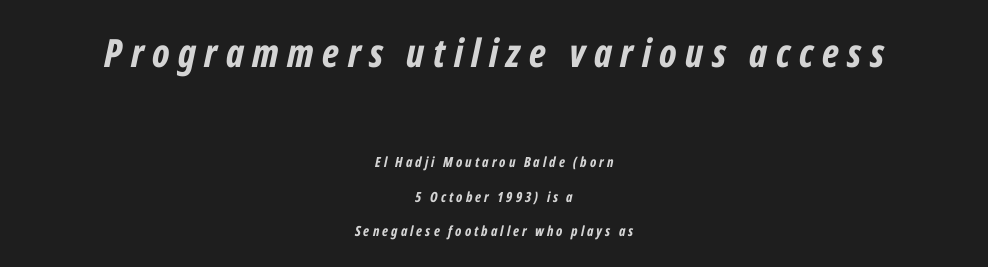
The image shows 39 px bold, condensed type, italic (leaning right); set centered, loose line spacing (2.46x), unusually wide letter spacing (+0.22 em), not underlined; the first (top) block is 2.79x larger; low stroke contrast and a medium x-height.
